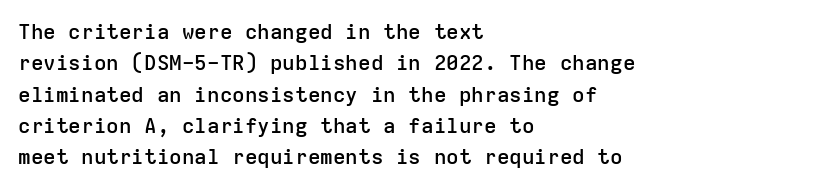
{"italic": "no", "bold": "semi", "underline": "no", "align": "left", "line_spacing": "normal", "line_spacing_ratio": 1.49, "letter_spacing": "normal", "letter_spacing_em": 0.0, "glyph_px": 21}
